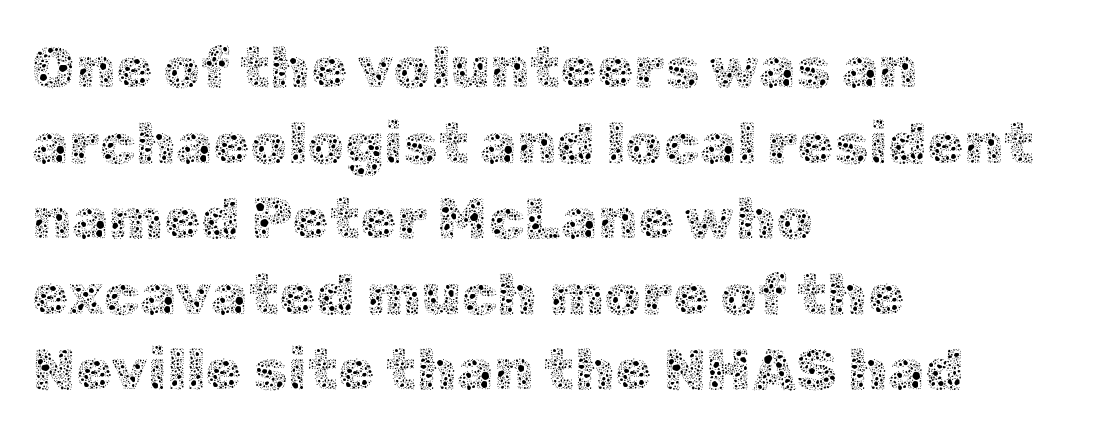
The image shows 59 px thin type, upright; set left-aligned, normal line spacing (1.28x), normal letter spacing, not underlined; a medium x-height.
